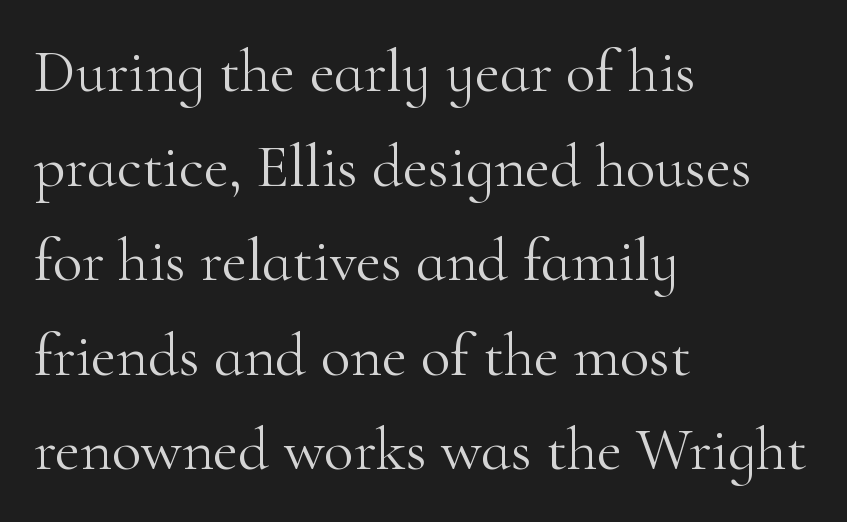
{"serif": "yes", "italic": "no", "bold": "no", "weight": "light", "width": "normal", "stroke_contrast": "high", "x_height": "small", "monospaced": "no", "underline": "no", "align": "left", "line_spacing": "normal", "line_spacing_ratio": 1.55, "letter_spacing": "normal", "letter_spacing_em": 0.0, "glyph_px": 61}
